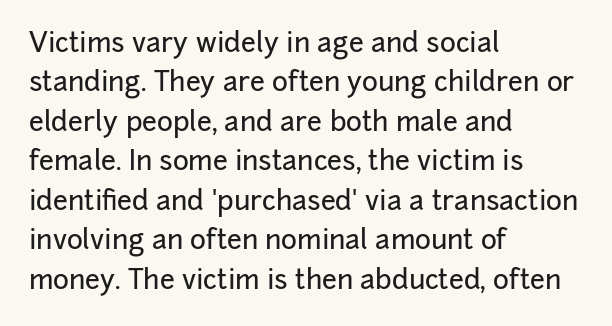
The image shows 27 px text type, upright; set left-aligned, normal line spacing (1.46x), normal letter spacing, not underlined.
